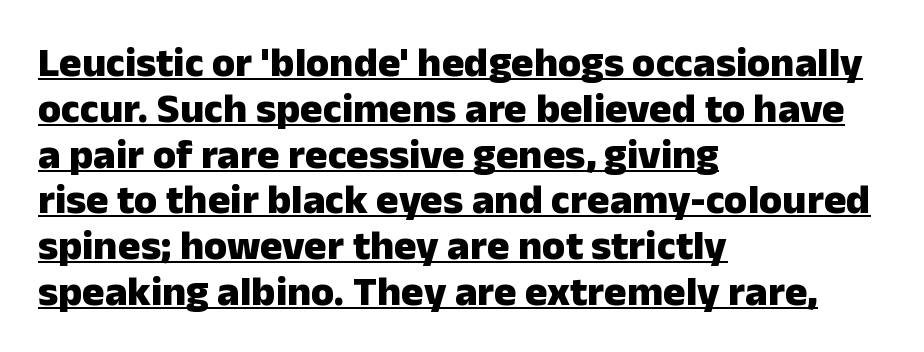
{"serif": "no", "italic": "no", "bold": "yes", "weight": "heavy", "width": "normal", "stroke_contrast": "low", "x_height": "medium", "monospaced": "no", "underline": "yes", "align": "left", "line_spacing": "tight", "line_spacing_ratio": 1.09, "letter_spacing": "normal", "letter_spacing_em": 0.0, "glyph_px": 42}
